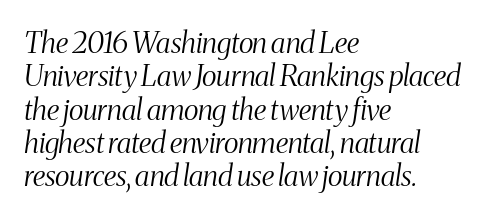
Does the lettering tilt? It does — this is italic. Descenders hang freely into open space. Left-aligned paragraph, ragged on the right. Closely set lines give the paragraph a compact silhouette. The typeface chosen for these lines features serifs.
